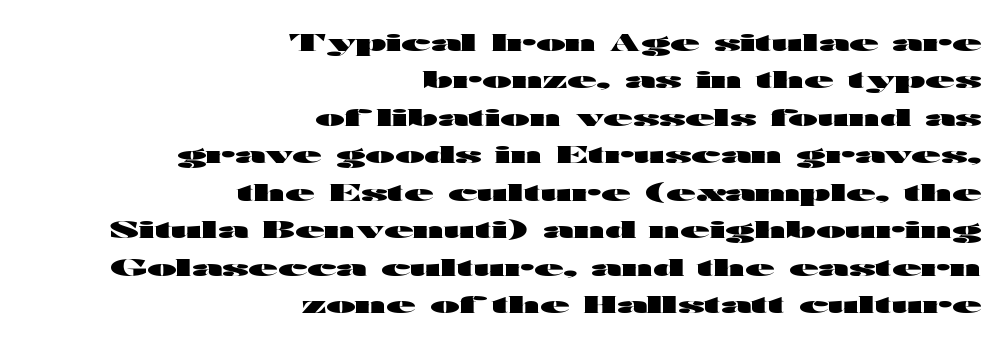
The image shows 24 px bold type, upright; set right-aligned, normal line spacing (1.56x), normal letter spacing, not underlined.
